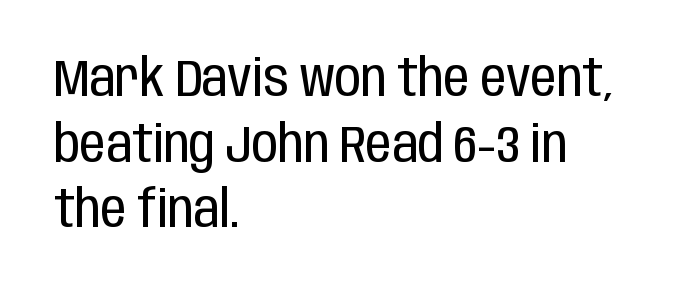
The image shows 52 px regular-weight, condensed sans-serif type, upright; set left-aligned, normal line spacing (1.26x), normal letter spacing, not underlined; low stroke contrast and a large x-height.
